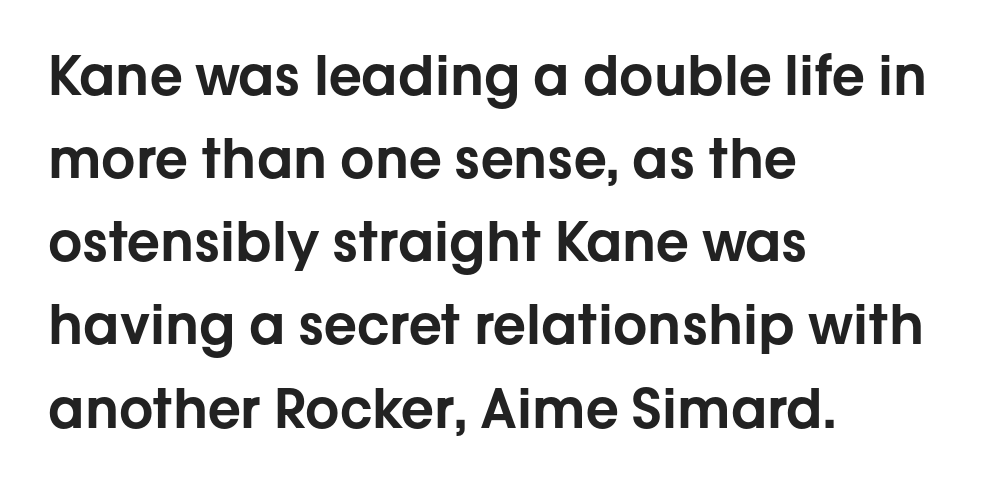
Q: Is the text italic (slanted)? A: No, it is upright.
Q: Is the typeface a serif or a sans-serif typeface? A: Sans-serif.
Q: Is the text underlined? A: No.
Q: How is the paragraph aligned? A: Left-aligned.
Q: Is the spacing between letters normal or unusually wide? A: Normal.
Q: Is the spacing between lines tight, normal or loose? A: Normal.
Q: Width (condensed, normal, or wide)? A: Normal.
Q: Stroke contrast? A: Low.
Q: x-height? A: Medium.
Q: Monospaced? A: No.
